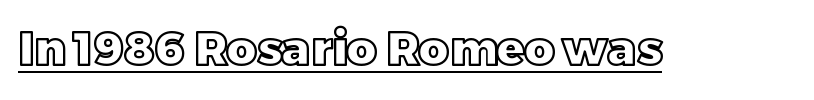
The image shows 46 px text type, upright; set normal letter spacing, underlined; a large x-height.
